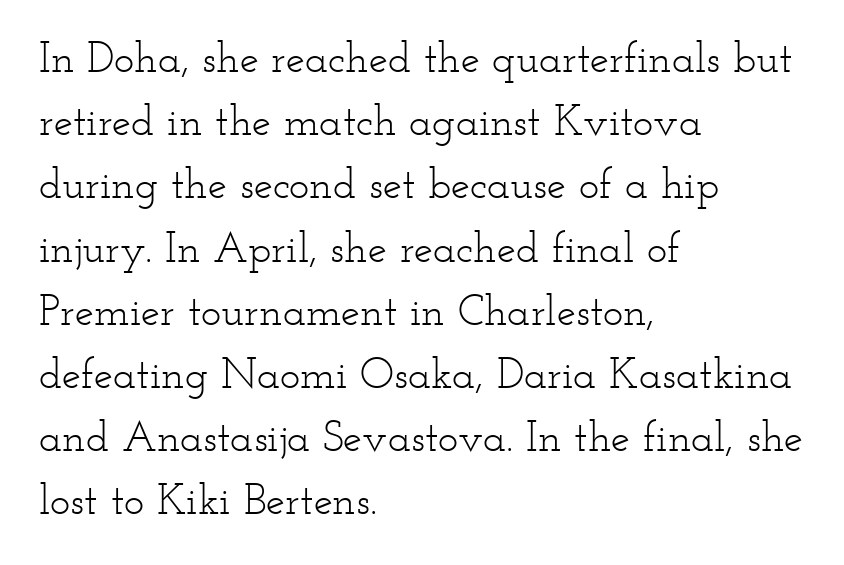
The image shows 43 px light, wide serif type, upright; set left-aligned, normal line spacing (1.47x), normal letter spacing, not underlined; low stroke contrast and a small x-height.
